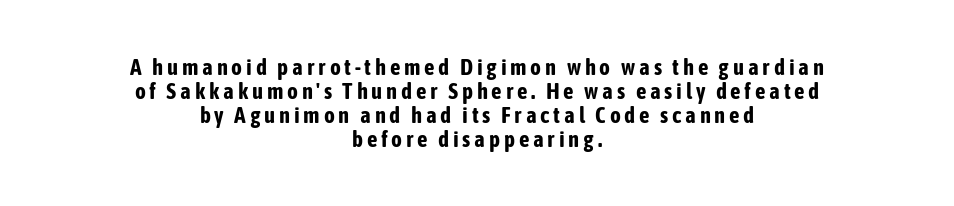
Alignment: centered. The string is rendered with underlining switched off. Every character sits straight up, as roman type does. The letters are bold, with thick, heavy strokes. The passage shown stacks its lines with hardly any gap.
